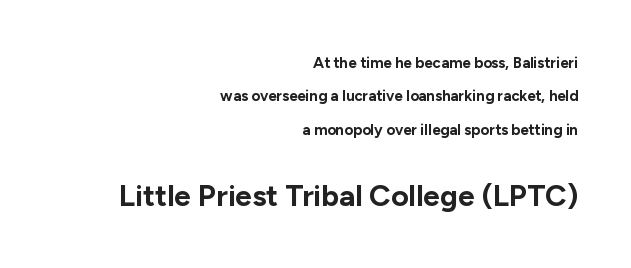
{"serif": "no", "italic": "no", "bold": "yes", "weight": "bold", "width": "normal", "stroke_contrast": "low", "x_height": "medium", "monospaced": "no", "underline": "no", "align": "right", "line_spacing": "loose", "line_spacing_ratio": 2.23, "letter_spacing": "normal", "letter_spacing_em": 0.0, "larger_block": "second", "size_ratio": 2.0, "glyph_px": 30}
